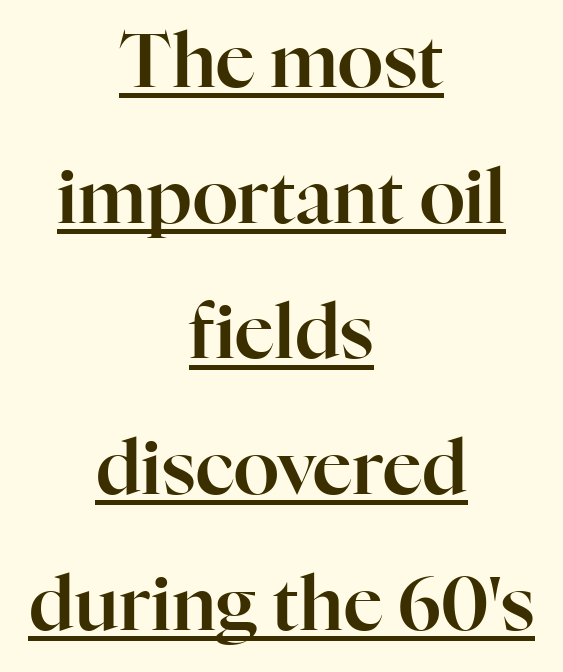
{"serif": "yes", "italic": "no", "width": "normal", "stroke_contrast": "high", "x_height": "medium", "monospaced": "no", "underline": "yes", "align": "center", "line_spacing_ratio": 1.81, "letter_spacing": "normal", "letter_spacing_em": 0.0, "glyph_px": 75}
